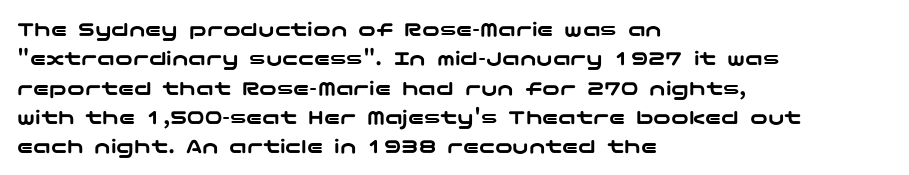
Glyph-to-glyph distance matches everyday printed text. If you drew a ruler down the left edge, every line would touch it. The letters stand upright; this is a roman face. No word sits above an underline. The line-height multiplier appears to be the usual default.
